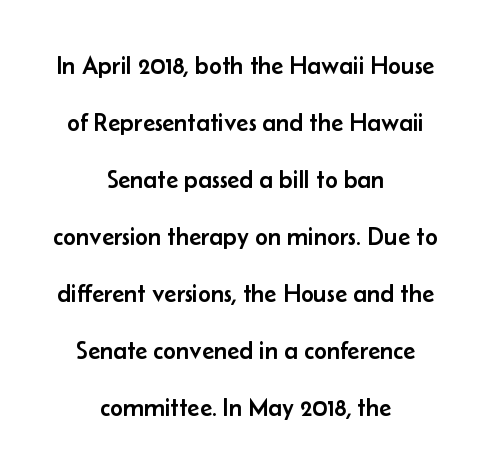
The image shows 25 px text type, upright; set centered, loose line spacing (2.28x), normal letter spacing, not underlined.
